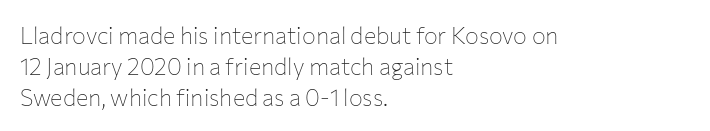
The image shows 23 px text type, upright; set left-aligned, normal line spacing (1.34x), normal letter spacing, not underlined.
